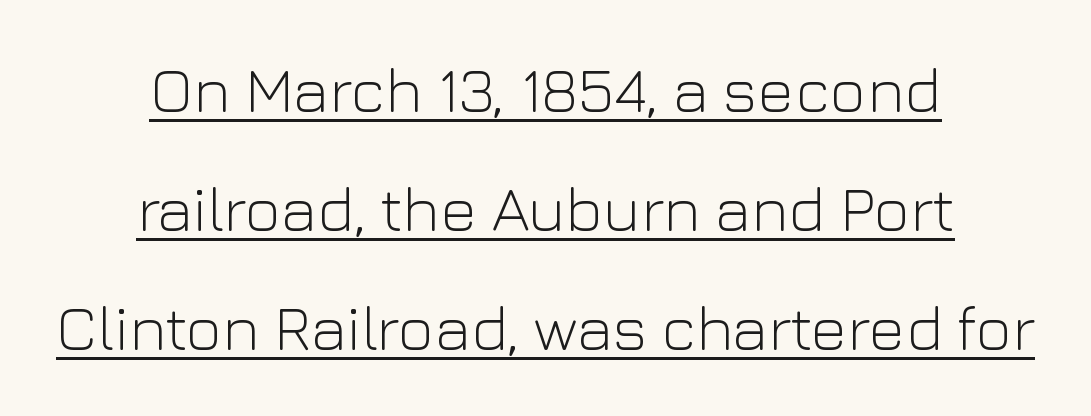
The image shows 63 px light sans-serif type, upright; set centered, line spacing 1.89x, normal letter spacing, underlined; low stroke contrast and a medium x-height.
